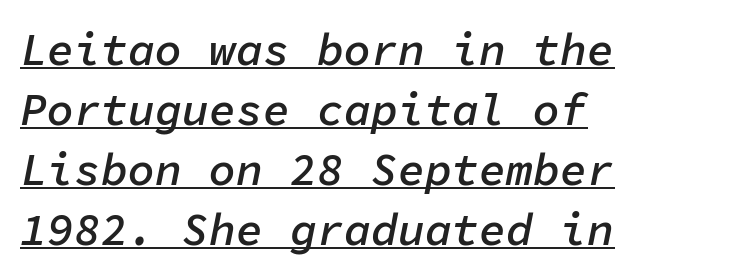
Glance below the letters and you will spot a drawn line. Between one letter and the next there's only the usual sliver of space. Notice how the stems are inclined rather than vertical — that's the hallmark of italics. The typesetting leans somewhat heavy: a semibold. Every character here occupies the same horizontal width, giving the sample a typewriter-like rhythm. One-word summary of the alignment: left.
